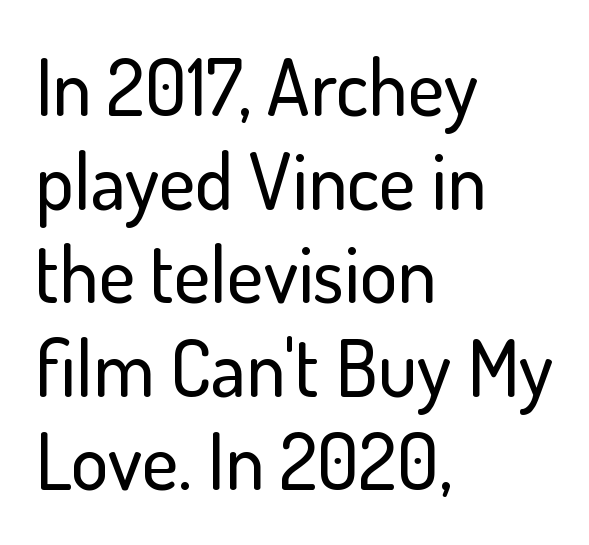
The rendering anchors every line to the left-hand side. Upright lettering throughout. Font category for this specimen: sans-serif. A typesetter would call this zero additional tracking.
